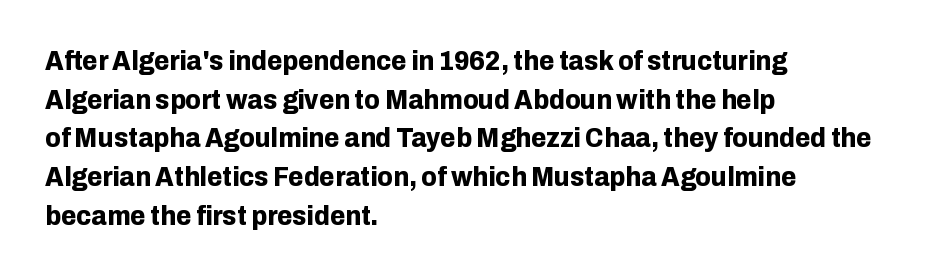
Decoration check: the copy has no underline. The typesetting leans heavy: a genuine bold. Is the block centered? No — it sits flush against the left margin. Horizontal bands of white between lines are of average thickness.
